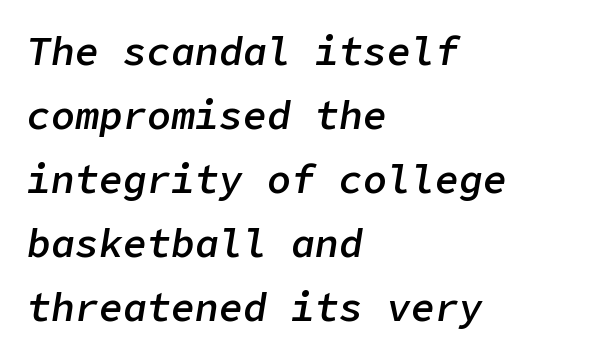
{"italic": "yes", "lean": "right", "slant_degrees": 9, "bold": "semi", "weight": "semibold", "width": "normal", "stroke_contrast": "low", "x_height": "medium", "underline": "no", "align": "left", "line_spacing": "normal", "line_spacing_ratio": 1.6, "letter_spacing": "normal", "letter_spacing_em": 0.0, "glyph_px": 40}
